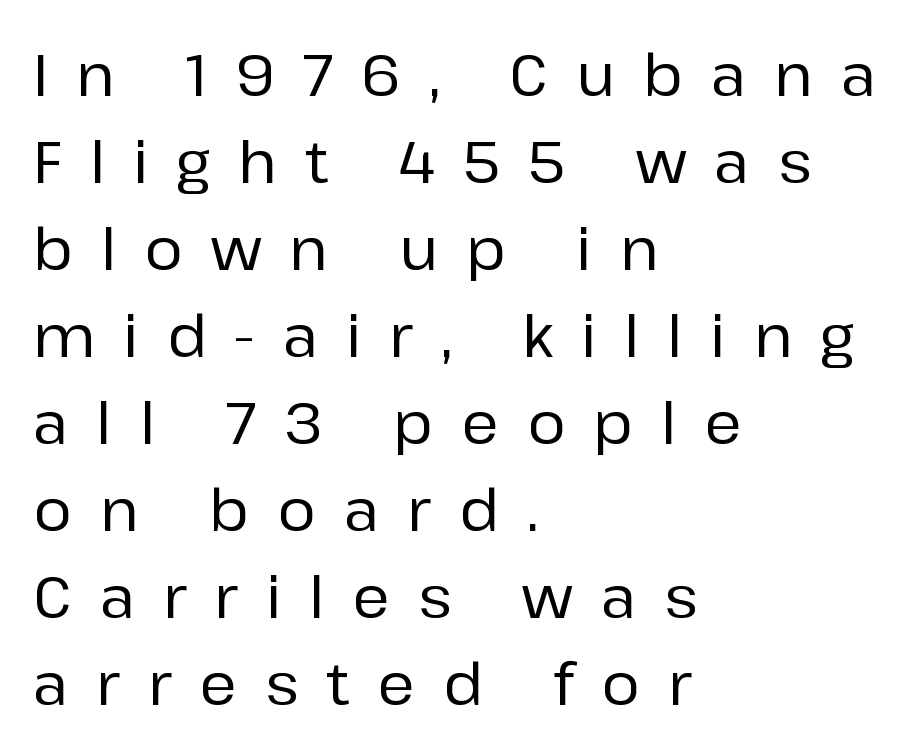
Proportional: the letters do not fall into vertical columns. Line beginnings align vertically; line endings do not. Honestly, there is no underline to notice here at all. Evenly set lines give the paragraph a standard silhouette.
